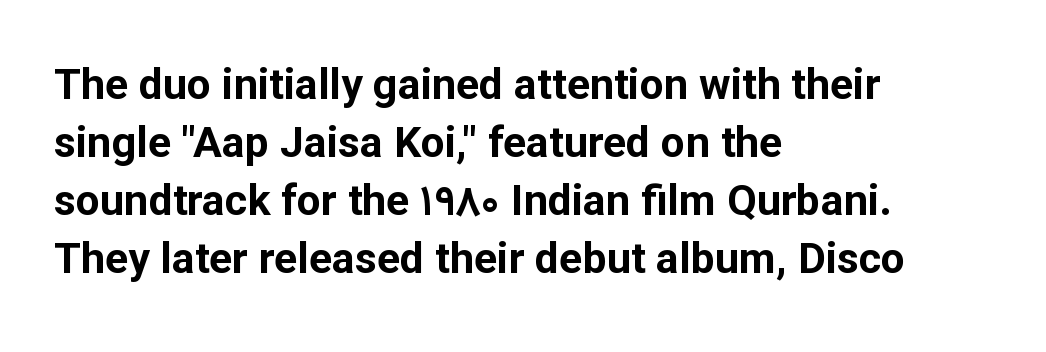
Q: Is the text bold? A: Yes.
Q: Is the text italic (slanted)? A: No, it is upright.
Q: Is the typeface a serif or a sans-serif typeface? A: Sans-serif.
Q: Is the text underlined? A: No.
Q: How is the paragraph aligned? A: Left-aligned.
Q: Is the spacing between letters normal or unusually wide? A: Normal.
Q: Is the spacing between lines tight, normal or loose? A: Normal.
Q: Width (condensed, normal, or wide)? A: Normal.
Q: Stroke contrast? A: Low.
Q: x-height? A: Medium.
Q: Monospaced? A: No.
